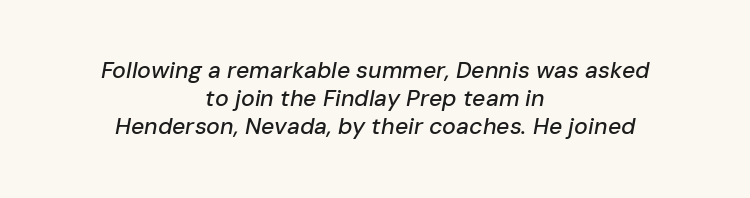
The image shows 23 px text type, italic (leaning right); set centered, line spacing 1.22x, normal letter spacing, not underlined.
